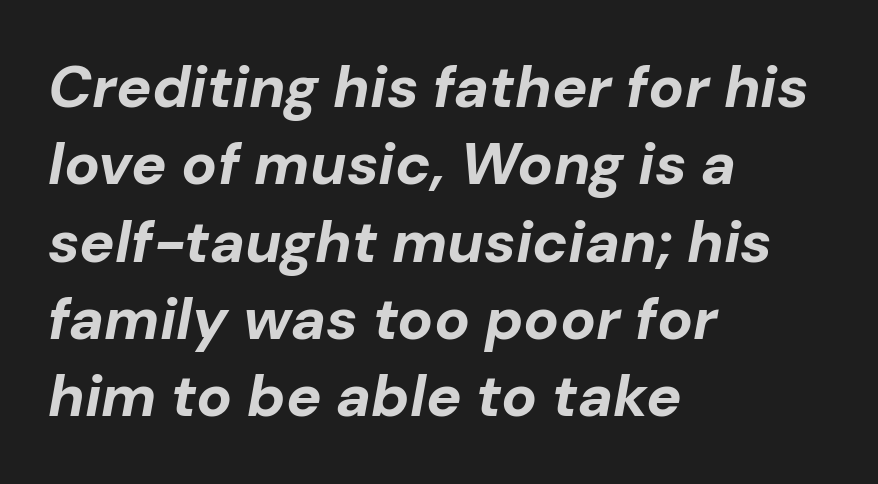
Q: Is the text bold? A: Yes.
Q: Is the text italic (slanted)? A: Yes, it leans right by about 10 degrees.
Q: Is the text underlined? A: No.
Q: How is the paragraph aligned? A: Left-aligned.
Q: Is the spacing between letters normal or unusually wide? A: Normal.
Q: Is the spacing between lines tight, normal or loose? A: Normal.
Q: Width (condensed, normal, or wide)? A: Normal.
Q: Stroke contrast? A: Low.
Q: x-height? A: Medium.
Q: Monospaced? A: No.
